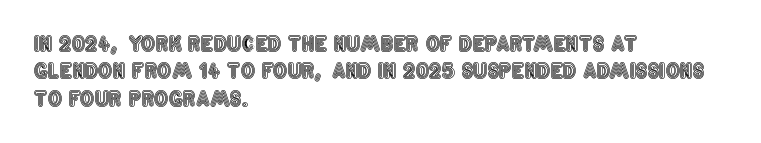
Q: Is the text italic (slanted)? A: No, it is upright.
Q: Is the text underlined? A: No.
Q: How is the paragraph aligned? A: Left-aligned.
Q: Is the spacing between letters normal or unusually wide? A: Normal.
Q: Is the spacing between lines tight, normal or loose? A: Normal.
